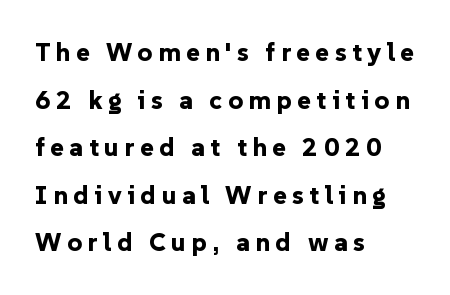
{"italic": "no", "bold": "yes", "underline": "no", "align": "left", "line_spacing_ratio": 1.83, "letter_spacing": "wide", "letter_spacing_em": 0.21, "glyph_px": 26}
